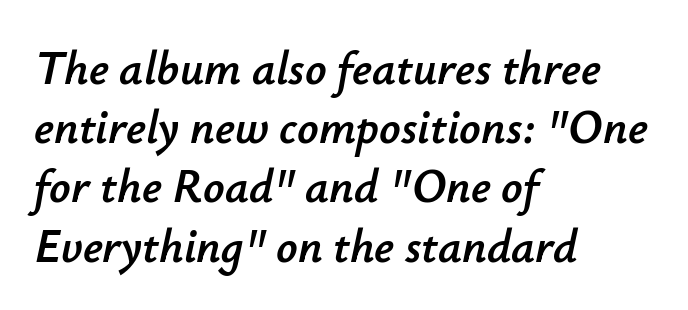
The lettering tilts uniformly, giving the passage an italic look. The typesetter chose a ragged-right arrangement here. The words here are not underlined. If you measured baseline to baseline, you'd find a middling distance. There is no visible air inserted between adjacent glyphs. Is this a fixed-width face? No — the glyphs have proportional, varying widths.
